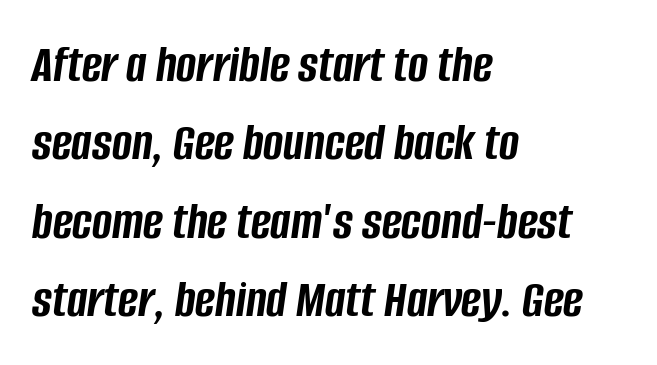
The image shows 54 px semibold, condensed type, italic (leaning right); set left-aligned, normal line spacing (1.45x), normal letter spacing, not underlined; low stroke contrast and a large x-height.
